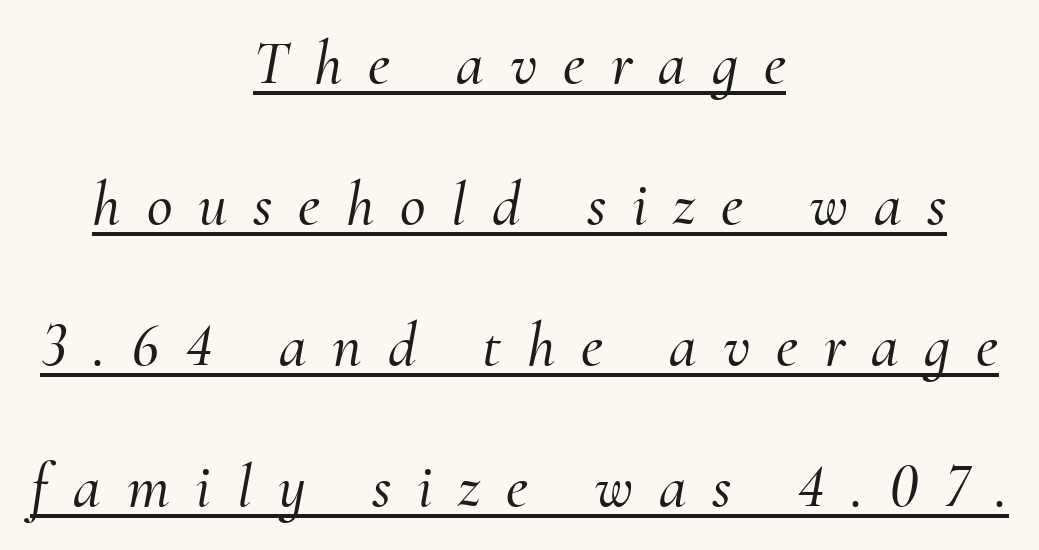
The image shows 63 px serif type, italic (leaning right); set centered, loose line spacing (2.24x), unusually wide letter spacing (+0.41 em), underlined; medium stroke contrast and a small x-height.
